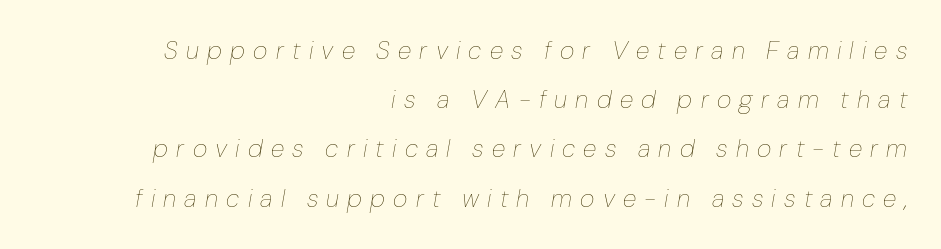
{"italic": "yes", "lean": "right", "slant_degrees": 10, "bold": "no", "underline": "no", "align": "right", "line_spacing": "loose", "line_spacing_ratio": 1.97, "letter_spacing": "wide", "letter_spacing_em": 0.33, "glyph_px": 25}
